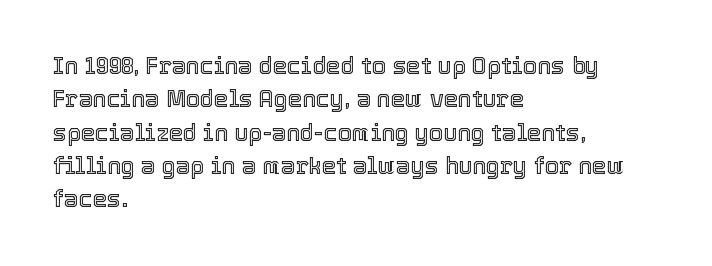
The rendering uses a moderate line-height, typical for paragraphs. These lines were composed using upright roman letters. The gaps between neighbouring characters are ordinary and unremarkable. Has an underline been added? It has not. Line starts are locked; line ends wander.
